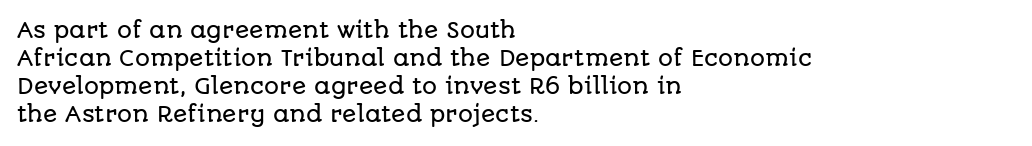
Q: Is the text italic (slanted)? A: No, it is upright.
Q: Is the text underlined? A: No.
Q: How is the paragraph aligned? A: Left-aligned.
Q: Is the spacing between letters normal or unusually wide? A: Normal.
Q: Is the spacing between lines tight, normal or loose? A: Normal.
